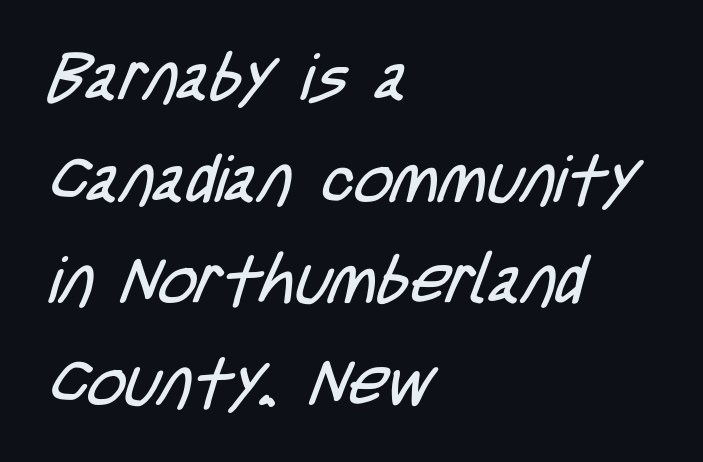
Vertical spacing — default. The face used here is proportionally spaced, like ordinary book or web type. You can tell from the bare stems that sans-serif type was used. A bare baseline throughout the passage.
